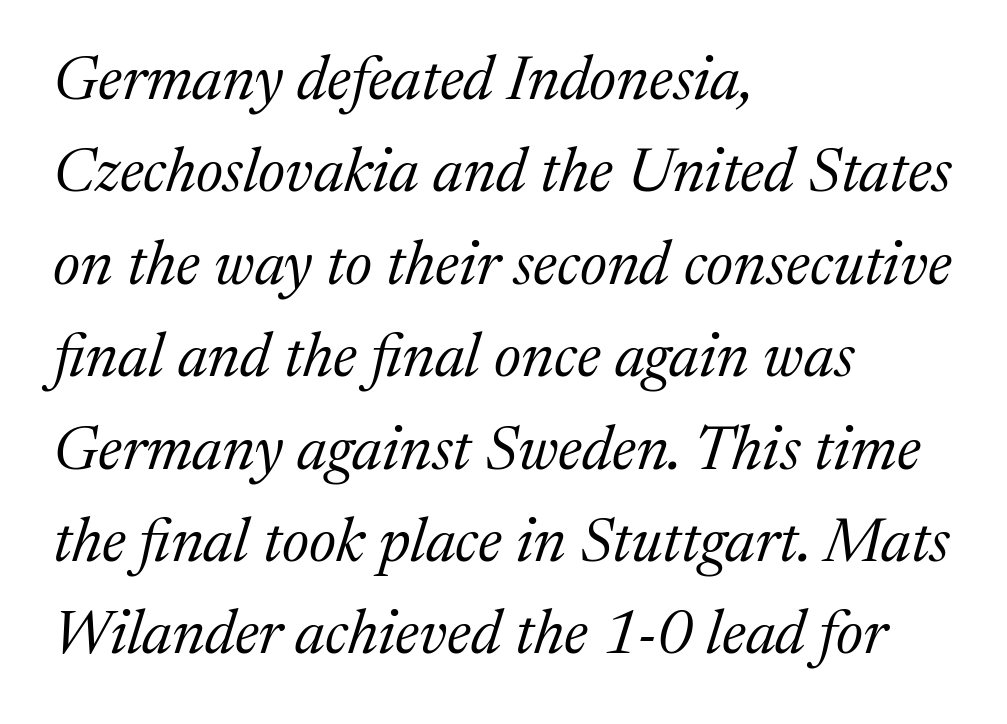
The text was rendered using a seriffed face with decorative stroke endings. The face used here is proportionally spaced, like ordinary book or web type. This sample is left-justified, so line endings fall wherever the words run out. The font's italic variant was chosen for this text. In terms of letterspacing, this is plain default setting.
